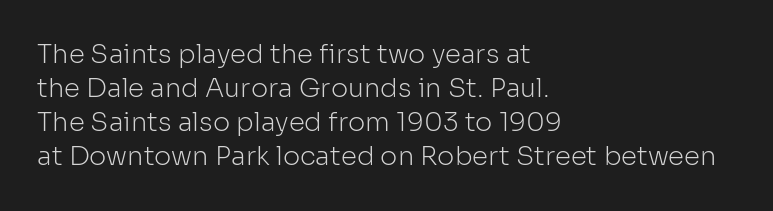
{"italic": "no", "bold": "no", "underline": "no", "align": "left", "line_spacing": "normal", "line_spacing_ratio": 1.31, "letter_spacing": "normal", "letter_spacing_em": 0.0, "glyph_px": 26}
